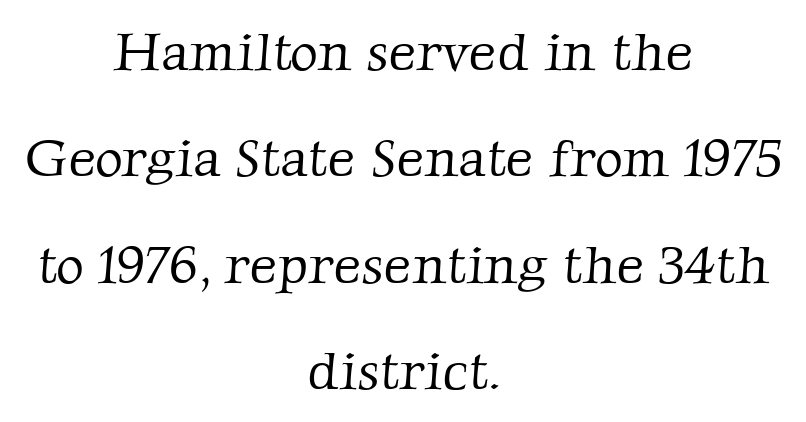
The image shows 54 px light serif type; set centered, loose line spacing (1.97x), normal letter spacing, not underlined; low stroke contrast and a medium x-height.
